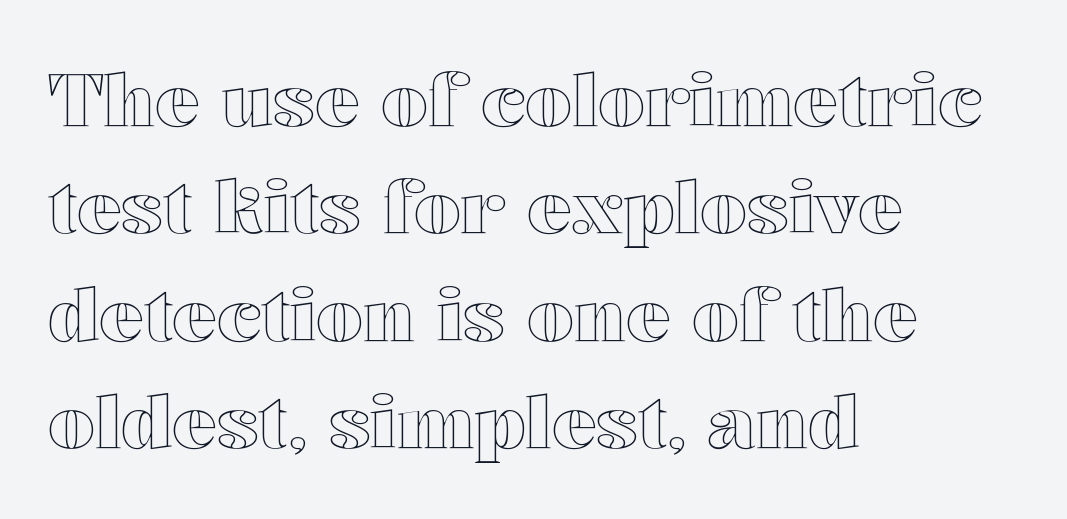
{"italic": "no", "width": "wide", "x_height": "medium", "monospaced": "no", "underline": "no", "align": "left", "line_spacing": "normal", "line_spacing_ratio": 1.45, "letter_spacing": "normal", "letter_spacing_em": 0.0, "glyph_px": 74}
